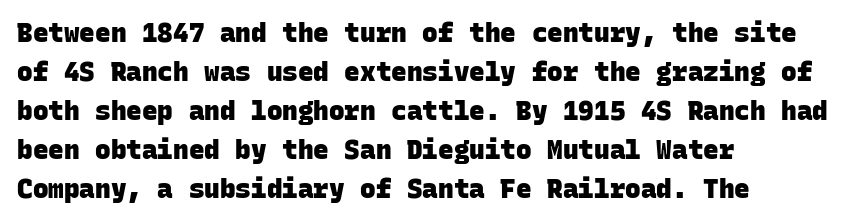
Q: Is the text bold? A: Yes.
Q: Is the text underlined? A: No.
Q: How is the paragraph aligned? A: Left-aligned.
Q: Is the spacing between letters normal or unusually wide? A: Normal.
Q: Is the spacing between lines tight, normal or loose? A: Normal.
